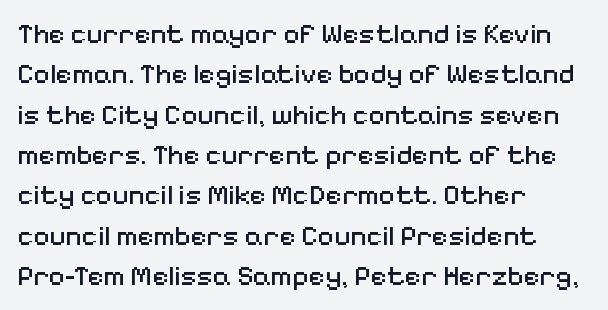
{"serif": "no", "italic": "no", "bold": "no", "weight": "regular", "width": "normal", "stroke_contrast": "medium", "x_height": "medium", "monospaced": "no", "underline": "no", "align": "left", "line_spacing": "normal", "line_spacing_ratio": 1.44, "letter_spacing": "normal", "letter_spacing_em": 0.0, "glyph_px": 28}
